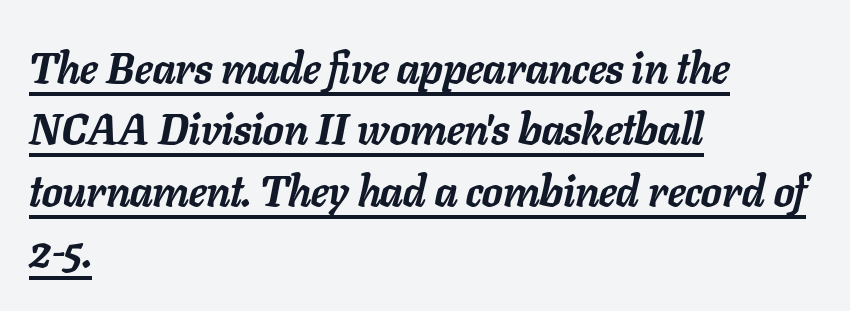
The text carries the slant typical of an italic or oblique font. Interline gaps are of average width in this sample. The typesetting leans heavy: a genuine bold. These characters rest on top of a visible drawn line. Which margin do the lines hug? The left one — the right edge is uneven.
